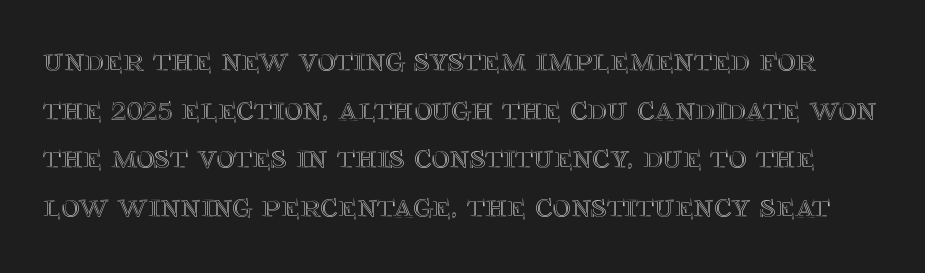
{"italic": "no", "width": "normal", "x_height": "large", "monospaced": "no", "underline": "no", "line_spacing": "normal", "line_spacing_ratio": 1.39, "letter_spacing": "normal", "letter_spacing_em": 0.0, "glyph_px": 35}
